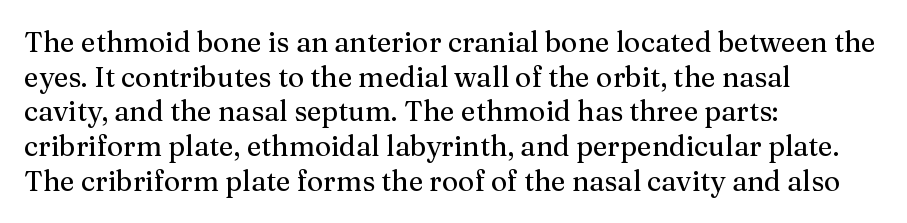
{"serif": "yes", "italic": "no", "width": "normal", "stroke_contrast": "medium", "x_height": "medium", "monospaced": "no", "underline": "no", "align": "left", "line_spacing_ratio": 1.24, "letter_spacing": "normal", "letter_spacing_em": 0.0, "glyph_px": 28}
